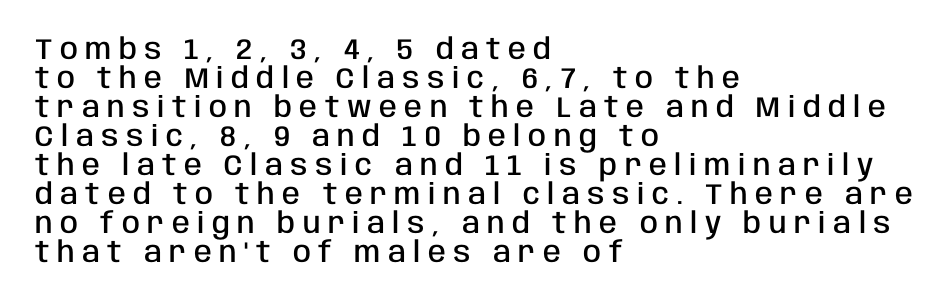
{"serif": "no", "italic": "no", "bold": "semi", "weight": "semibold", "width": "condensed", "stroke_contrast": "low", "x_height": "large", "monospaced": "no", "underline": "no", "align": "left", "line_spacing": "tight", "line_spacing_ratio": 1.0, "letter_spacing": "wide", "letter_spacing_em": 0.26, "glyph_px": 29}
